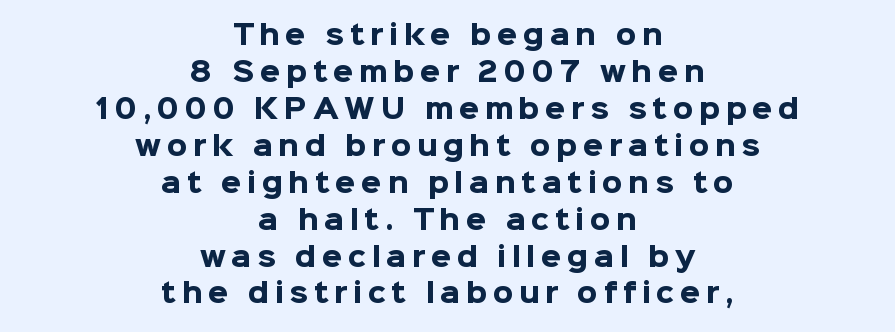
{"italic": "no", "bold": "yes", "underline": "no", "align": "center", "line_spacing": "normal", "line_spacing_ratio": 1.42, "letter_spacing": "wide", "letter_spacing_em": 0.22, "glyph_px": 26}
